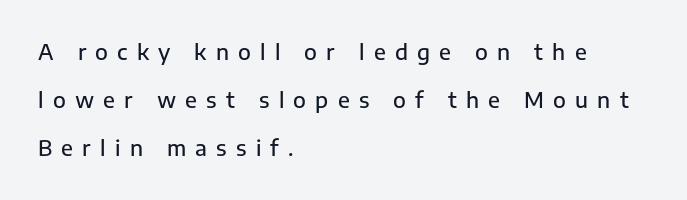
{"italic": "no", "bold": "semi", "underline": "no", "align": "left", "line_spacing": "loose", "line_spacing_ratio": 2.29, "letter_spacing": "wide", "letter_spacing_em": 0.44, "glyph_px": 21}
